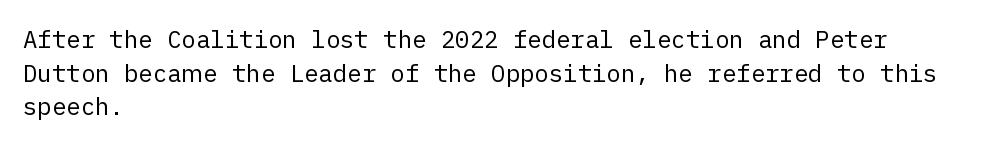
{"italic": "no", "bold": "no", "underline": "no", "align": "left", "line_spacing": "normal", "line_spacing_ratio": 1.4, "letter_spacing": "normal", "letter_spacing_em": 0.0, "glyph_px": 24}
